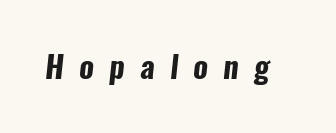
A sans-serif font was chosen for this passage. The face used here is proportionally spaced, like ordinary book or web type. Between one letter and the next there's a generous, obvious gap. The foot of each line stays bare and open.
